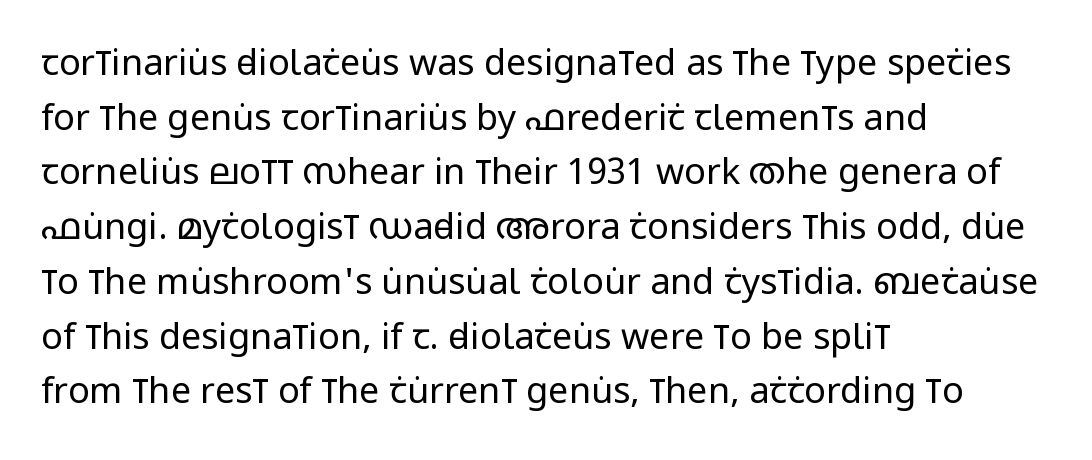
The image shows 36 px regular-weight, condensed sans-serif type, upright; set left-aligned, normal line spacing (1.52x), normal letter spacing, not underlined; low stroke contrast and a large x-height.
